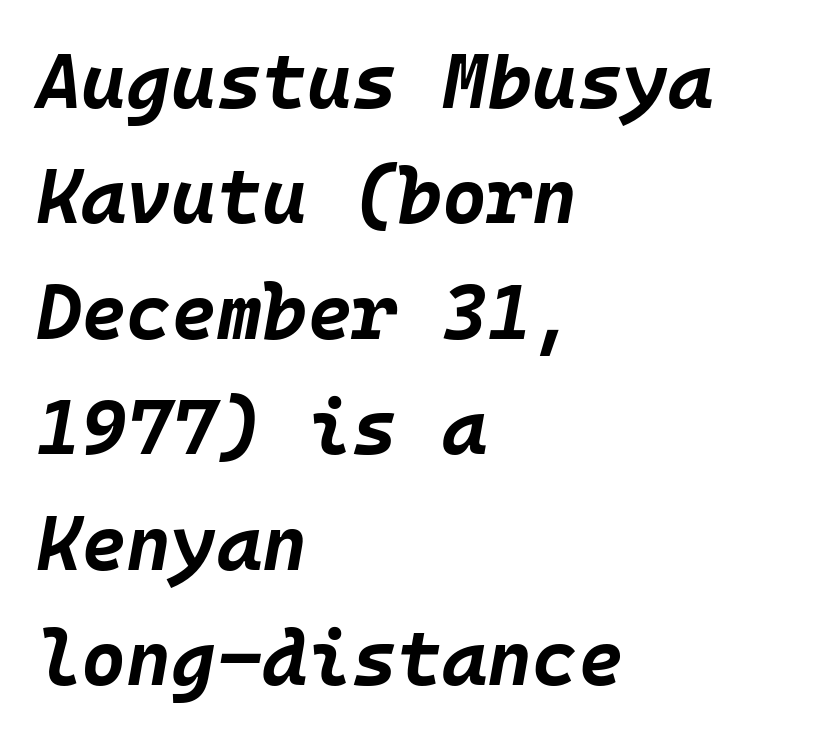
The image shows 77 px bold type, italic (leaning right), monospaced; set left-aligned, normal line spacing (1.5x), normal letter spacing, not underlined; low stroke contrast and a large x-height.
